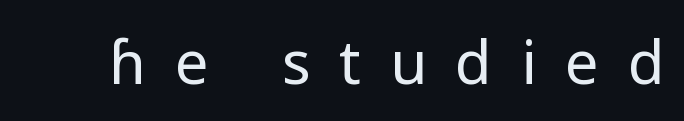
Q: Is the text bold? A: No.
Q: Is the text italic (slanted)? A: No, it is upright.
Q: Is the typeface a serif or a sans-serif typeface? A: Sans-serif.
Q: Is the text underlined? A: No.
Q: Is the spacing between letters normal or unusually wide? A: Unusually wide.
Q: Width (condensed, normal, or wide)? A: Normal.
Q: Stroke contrast? A: Low.
Q: x-height? A: Medium.
Q: Monospaced? A: No.
